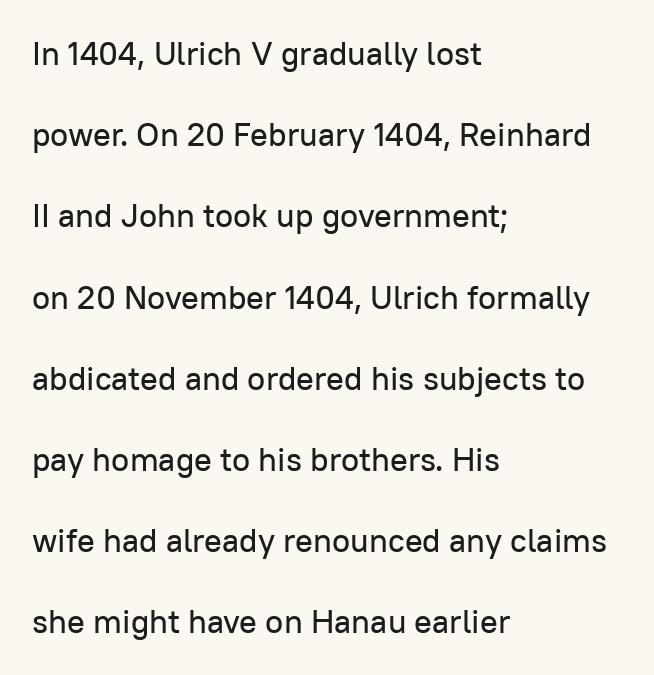
Vertical spacing — loose. Descenders hang freely into open space. Note: no serifs on the glyphs. The rendering uses natural spacing where letterforms have individual widths.
